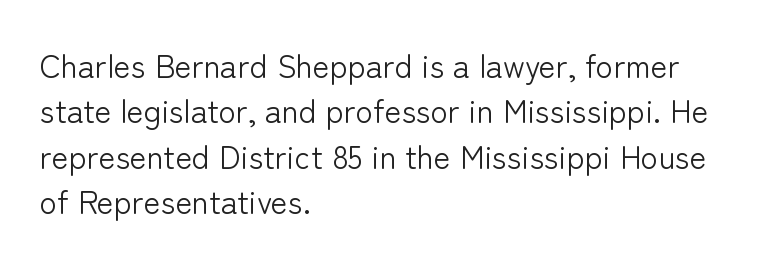
Q: Is the text bold? A: No.
Q: Is the text italic (slanted)? A: No, it is upright.
Q: Is the typeface a serif or a sans-serif typeface? A: Sans-serif.
Q: Is the text underlined? A: No.
Q: How is the paragraph aligned? A: Left-aligned.
Q: Is the spacing between letters normal or unusually wide? A: Normal.
Q: Is the spacing between lines tight, normal or loose? A: Normal.
Q: Width (condensed, normal, or wide)? A: Normal.
Q: Stroke contrast? A: Low.
Q: x-height? A: Medium.
Q: Monospaced? A: No.
